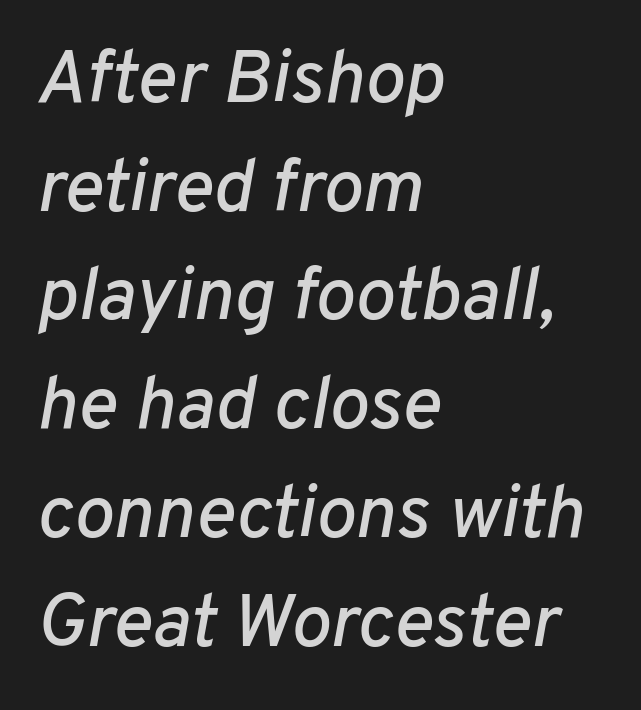
The image shows 75 px text type, italic (leaning right); set left-aligned, normal line spacing (1.45x), normal letter spacing, not underlined; low stroke contrast and a medium x-height.
